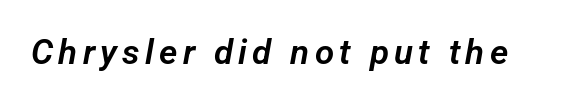
{"serif": "no", "width": "normal", "stroke_contrast": "low", "x_height": "medium", "monospaced": "no", "underline": "no", "glyph_px": 35}
